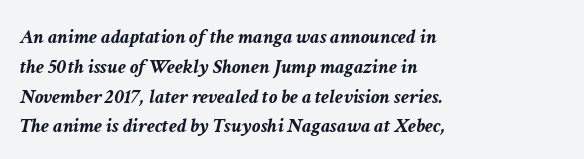
Q: Is the text bold? A: Yes.
Q: Is the text italic (slanted)? A: Yes, it leans right by about 11 degrees.
Q: Is the text underlined? A: No.
Q: How is the paragraph aligned? A: Left-aligned.
Q: Is the spacing between letters normal or unusually wide? A: Normal.
Q: Is the spacing between lines tight, normal or loose? A: Normal.
